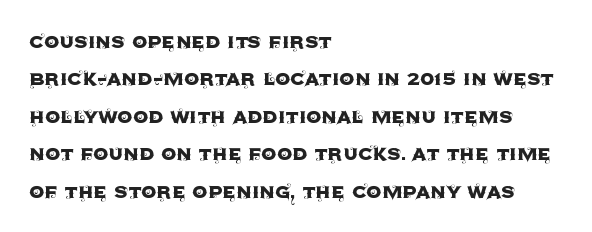
The image shows 24 px text type, upright; set left-aligned, normal line spacing (1.56x), normal letter spacing, not underlined.
